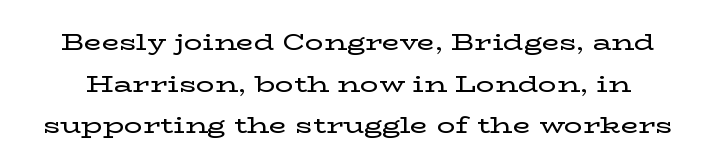
Just letters on the line, the space beneath them empty. The passage shown has conventional tracking throughout. Characters remain perfectly vertical along every line.
